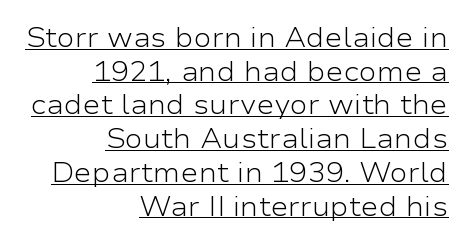
The image shows 27 px text type, upright; set right-aligned, normal line spacing (1.25x), normal letter spacing, underlined.
